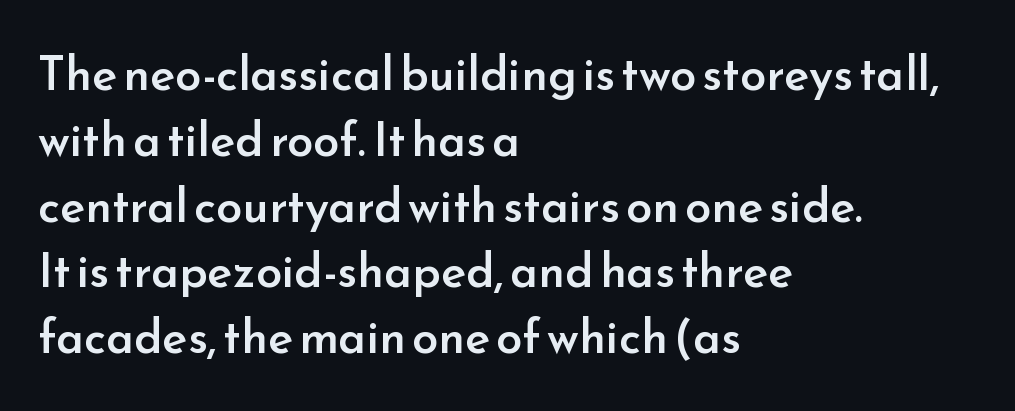
Descenders hang freely into open space. The characters look somewhat weighty, a semibold short of true bold. Each new line begins a customary step beneath the previous one. Observe the absence of serifs on each vertical stroke in this sample. This sample is left-justified, so line endings fall wherever the words run out. How are the letters spaced? Ordinarily, with no added tracking.
